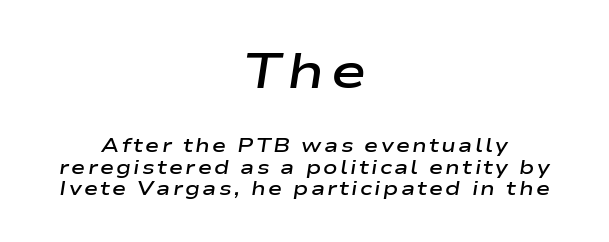
Q: Is the text bold? A: Semi-bold.
Q: Is the text italic (slanted)? A: Yes, it leans right by about 9 degrees.
Q: Is the text underlined? A: No.
Q: How is the paragraph aligned? A: Centered.
Q: Is the spacing between lines tight, normal or loose? A: Tight.
Q: Which block of text is set in a larger size, the first (top) or the second (bottom)? A: The first (top) one.
Q: Width (condensed, normal, or wide)? A: Wide.
Q: Stroke contrast? A: Low.
Q: x-height? A: Medium.
Q: Monospaced? A: No.
